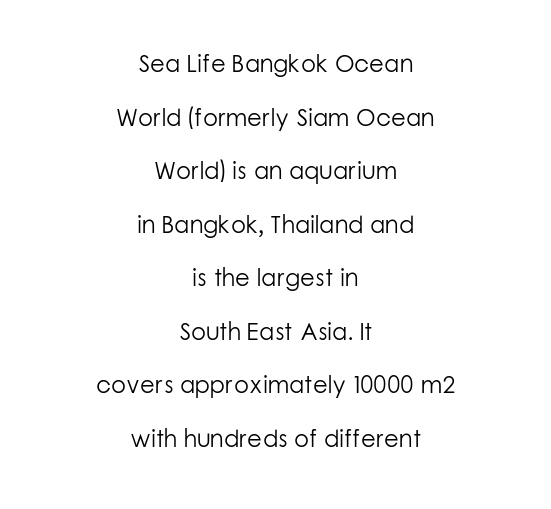
If you drew a line through each stem, it would be perfectly vertical. Quick note: interline space is abundant. A bare baseline throughout the passage. What stands out about the letter spacing? Nothing — it is the standard amount.
